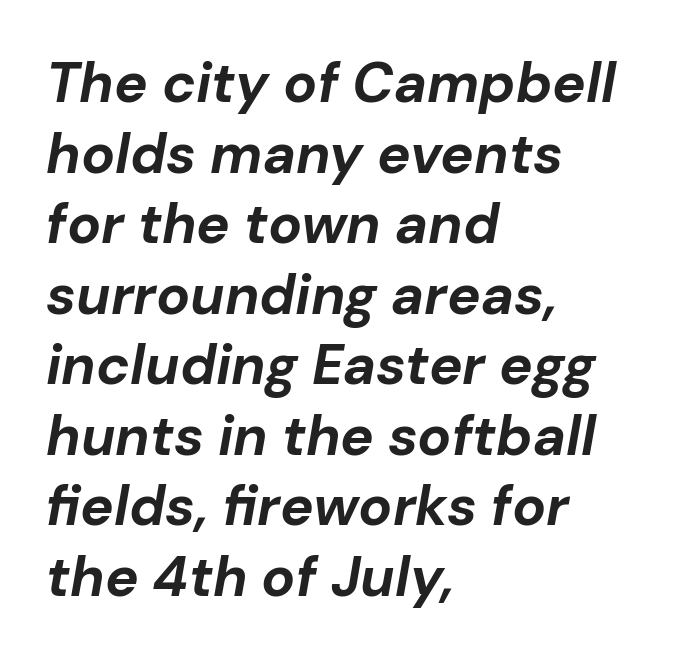
The typesetter chose a ragged-right arrangement here. Here the glyphs are tracked normally, forming tight word shapes. The lettering tilts uniformly, giving the passage an italic look. Looks like regular typesetting: each glyph gets only the width it needs.
